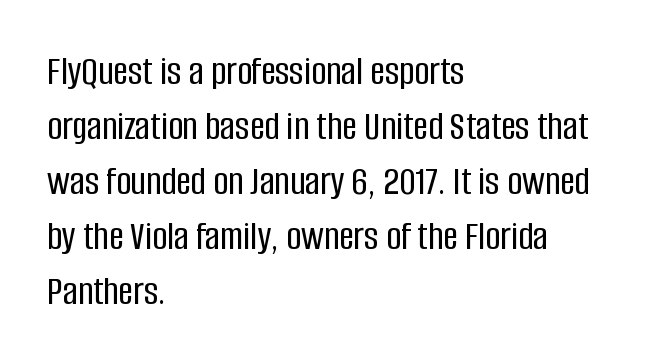
Glyph-to-glyph distance matches everyday printed text. The passage is arranged the way most books set body copy — flush left. Think of a printed novel: that variable character pitch is what you see here. This rendering features lettering with no underline.
